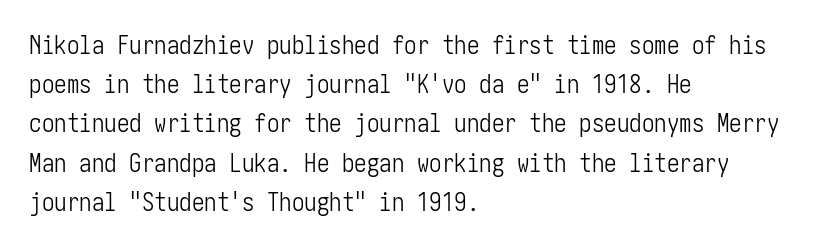
{"italic": "no", "bold": "no", "underline": "no", "align": "left", "line_spacing": "normal", "line_spacing_ratio": 1.57, "letter_spacing": "normal", "letter_spacing_em": 0.0, "glyph_px": 25}
